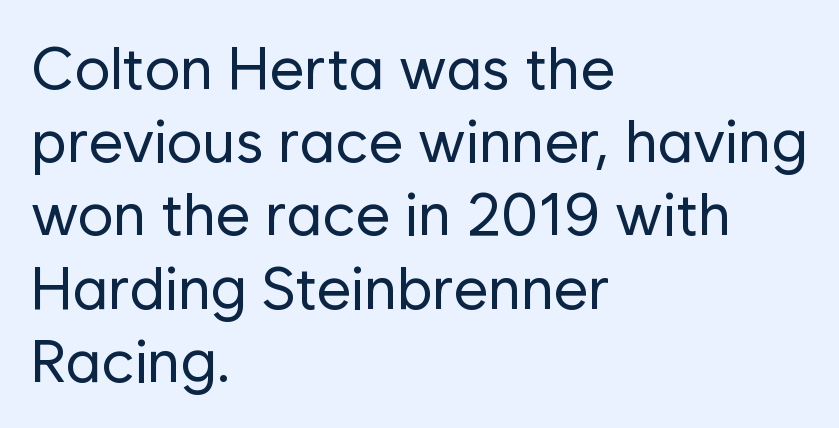
{"serif": "no", "italic": "no", "bold": "no", "weight": "regular", "width": "normal", "stroke_contrast": "low", "x_height": "medium", "monospaced": "no", "underline": "no", "align": "left", "line_spacing_ratio": 1.22, "letter_spacing": "normal", "letter_spacing_em": 0.0, "glyph_px": 60}
